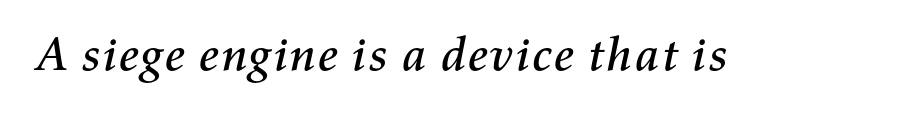
{"italic": "yes", "lean": "right", "slant_degrees": 11, "width": "normal", "stroke_contrast": "medium", "x_height": "medium", "monospaced": "no", "underline": "no", "letter_spacing": "normal", "letter_spacing_em": 0.0, "glyph_px": 48}
